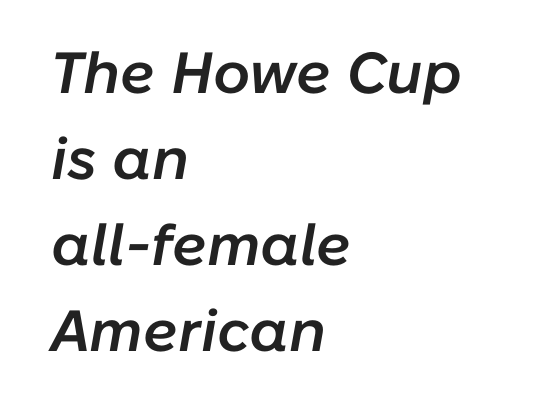
The image shows 58 px semibold type, italic (leaning right); set left-aligned, normal line spacing (1.48x), normal letter spacing, not underlined; low stroke contrast and a medium x-height.
